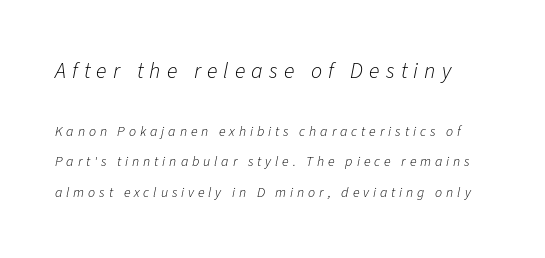
The image shows 22 px text type, italic (leaning right); set loose line spacing (2.18x), unusually wide letter spacing (+0.28 em), not underlined; the first (top) block is 1.57x larger.
